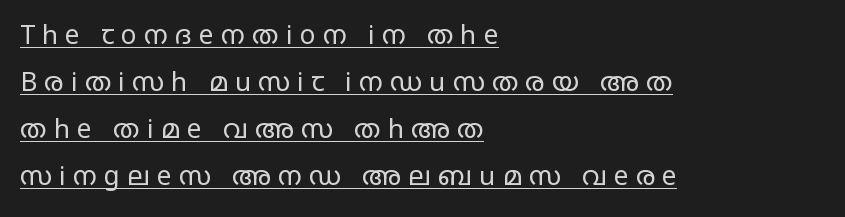
Q: Is the text bold? A: No.
Q: Is the text italic (slanted)? A: No, it is upright.
Q: Is the text underlined? A: Yes.
Q: How is the paragraph aligned? A: Left-aligned.
Q: Is the spacing between letters normal or unusually wide? A: Unusually wide.
